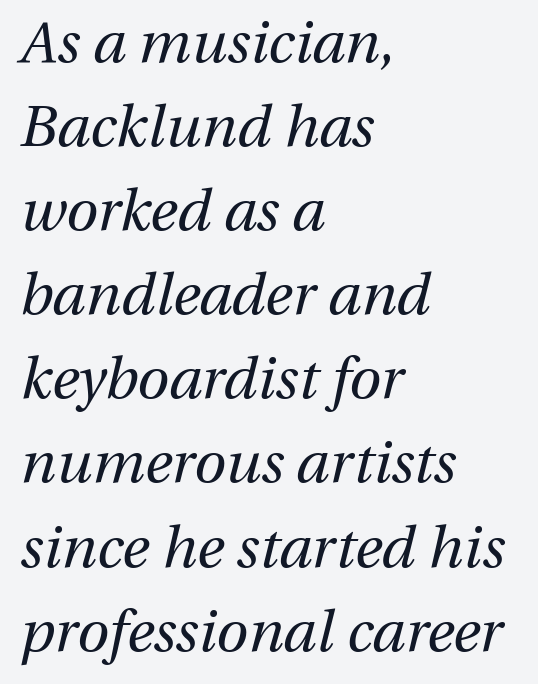
The image shows 58 px regular-weight type, italic (leaning right); set left-aligned, normal line spacing (1.45x), normal letter spacing, not underlined; medium stroke contrast and a medium x-height.
